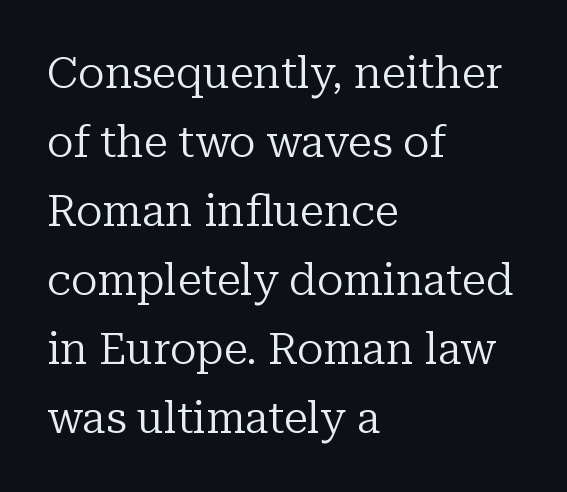
{"serif": "yes", "italic": "no", "bold": "no", "weight": "regular", "width": "normal", "stroke_contrast": "low", "x_height": "medium", "monospaced": "no", "underline": "no", "align": "left", "line_spacing": "normal", "line_spacing_ratio": 1.57, "letter_spacing": "normal", "letter_spacing_em": 0.0, "glyph_px": 44}
